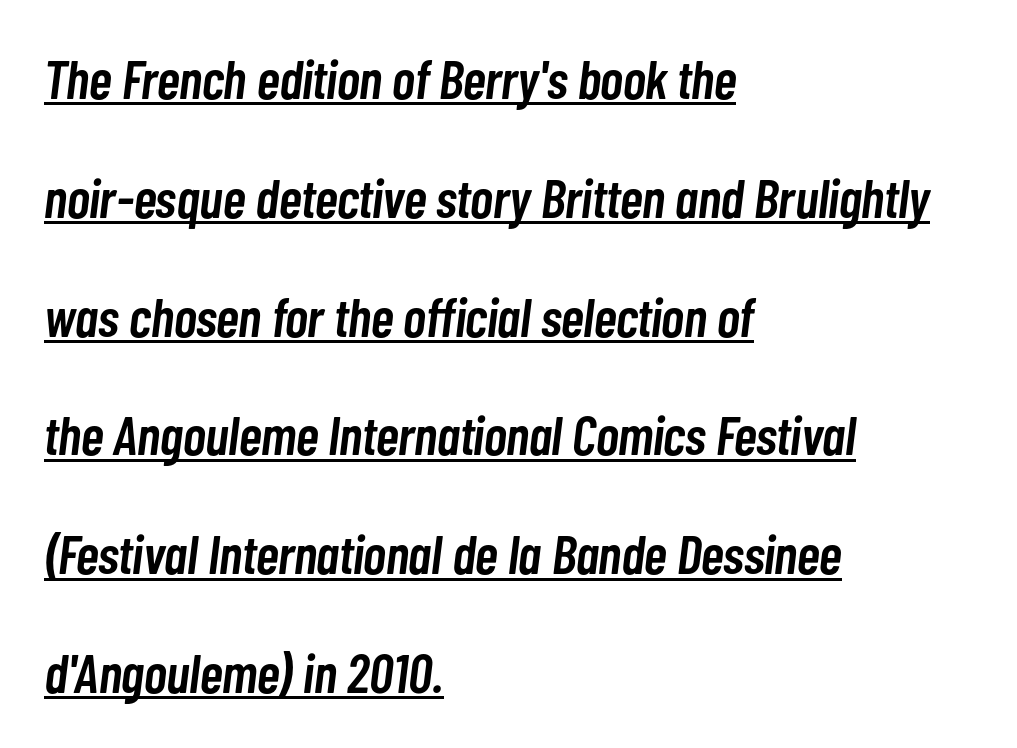
Q: Is the text bold? A: Semi-bold.
Q: Is the text italic (slanted)? A: Yes, it leans right by about 7 degrees.
Q: Is the text underlined? A: Yes.
Q: How is the paragraph aligned? A: Left-aligned.
Q: Is the spacing between letters normal or unusually wide? A: Normal.
Q: Is the spacing between lines tight, normal or loose? A: Loose.
Q: Width (condensed, normal, or wide)? A: Condensed.
Q: Stroke contrast? A: Low.
Q: x-height? A: Medium.
Q: Monospaced? A: No.
